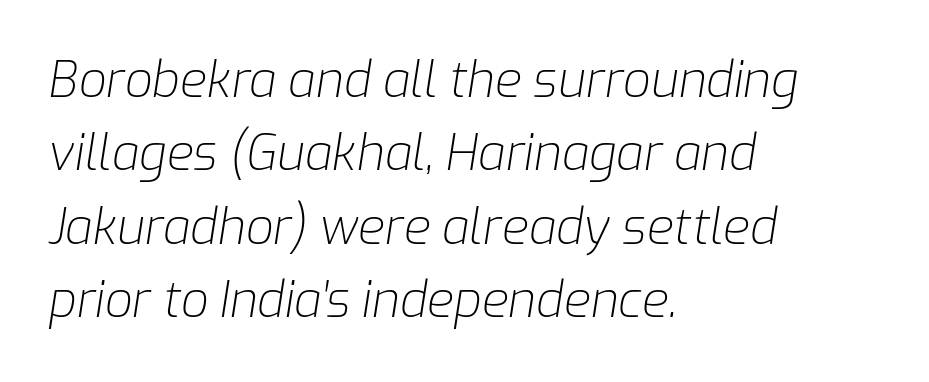
{"italic": "yes", "lean": "right", "slant_degrees": 9, "bold": "no", "weight": "light", "width": "normal", "stroke_contrast": "low", "x_height": "medium", "monospaced": "no", "underline": "no", "align": "left", "line_spacing": "normal", "line_spacing_ratio": 1.5, "letter_spacing": "normal", "letter_spacing_em": 0.0, "glyph_px": 49}
